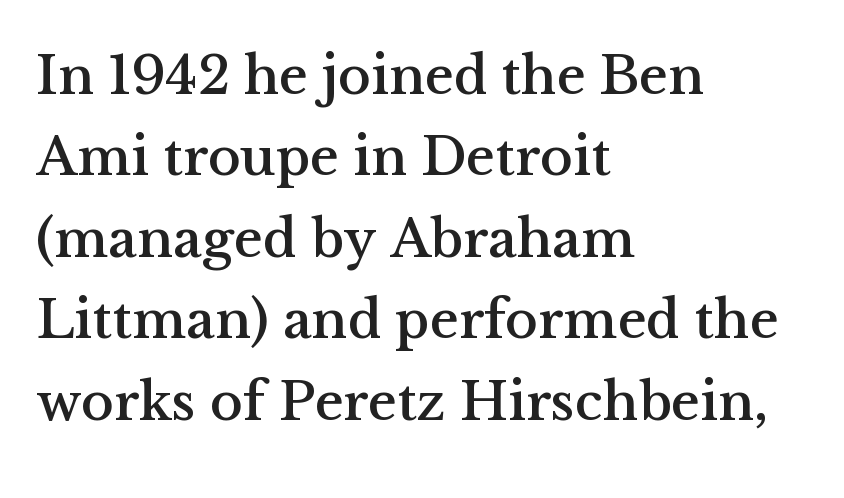
{"serif": "yes", "italic": "no", "width": "normal", "stroke_contrast": "medium", "x_height": "medium", "monospaced": "no", "underline": "no", "align": "left", "line_spacing": "normal", "line_spacing_ratio": 1.48, "letter_spacing": "normal", "letter_spacing_em": 0.0, "glyph_px": 55}
